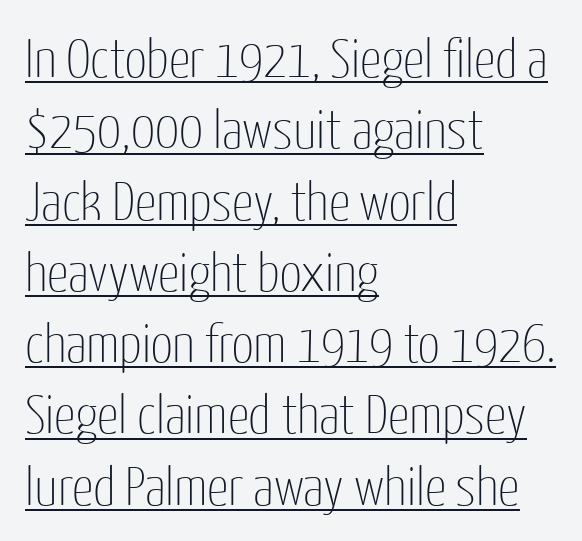
{"serif": "no", "italic": "no", "bold": "no", "weight": "thin", "width": "condensed", "stroke_contrast": "low", "x_height": "medium", "monospaced": "no", "underline": "yes", "align": "left", "line_spacing": "normal", "line_spacing_ratio": 1.32, "letter_spacing": "normal", "letter_spacing_em": 0.0, "glyph_px": 54}
